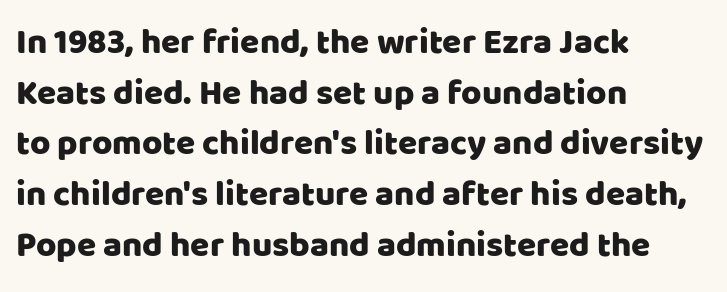
The image shows 35 px sans-serif type, upright; set left-aligned, normal line spacing (1.45x), normal letter spacing, not underlined; low stroke contrast and a large x-height.
